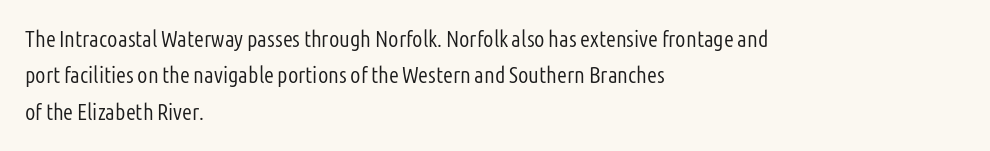
The image shows 23 px text type, upright; set left-aligned, normal line spacing (1.58x), normal letter spacing, not underlined.
